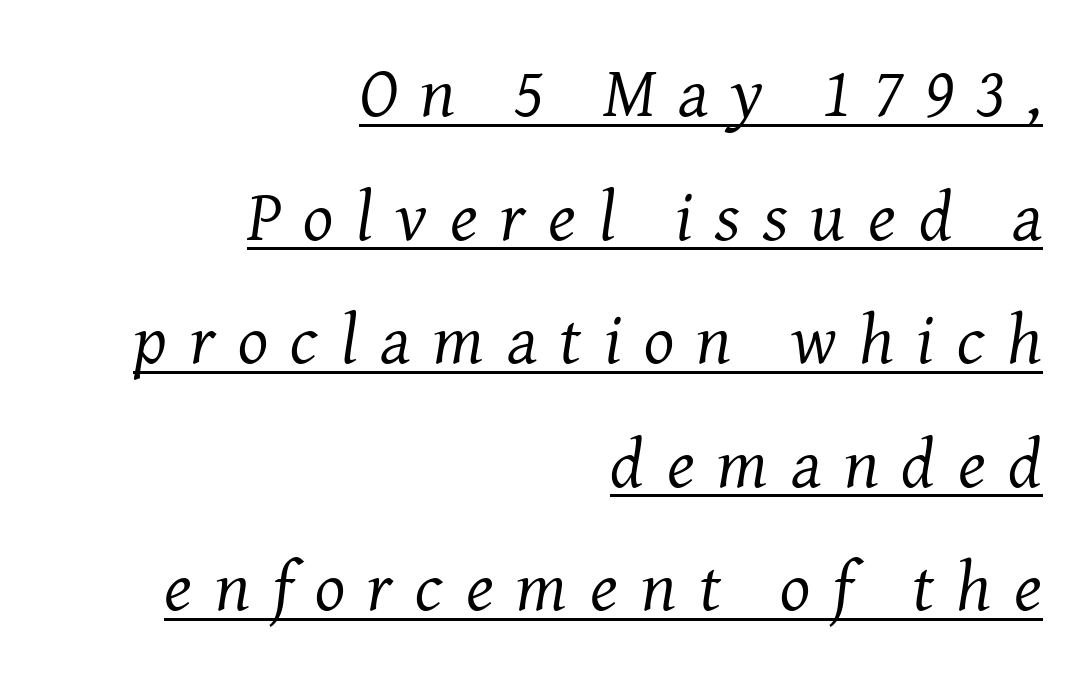
Vertical stems look standard width or narrower in stroke. The passage shown is typeset with a serif family. Does a line run under the words? Yes, clearly. Typeset ragged left — the right edge is the straight one.
